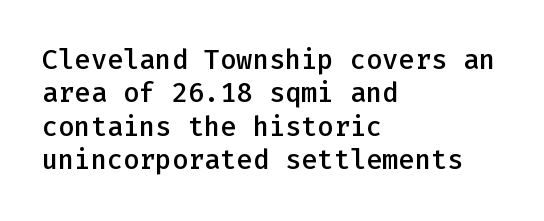
{"italic": "no", "bold": "semi", "underline": "no", "align": "left", "line_spacing_ratio": 1.24, "letter_spacing": "normal", "letter_spacing_em": 0.0, "glyph_px": 27}
